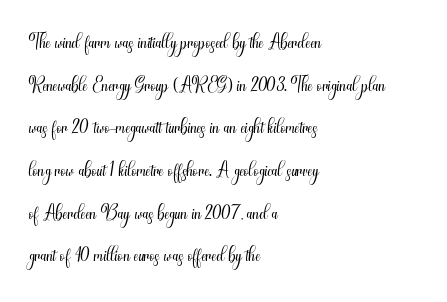
The image shows 29 px light, condensed sans-serif type; set left-aligned, normal line spacing (1.47x), normal letter spacing, not underlined; medium stroke contrast and a small x-height.
